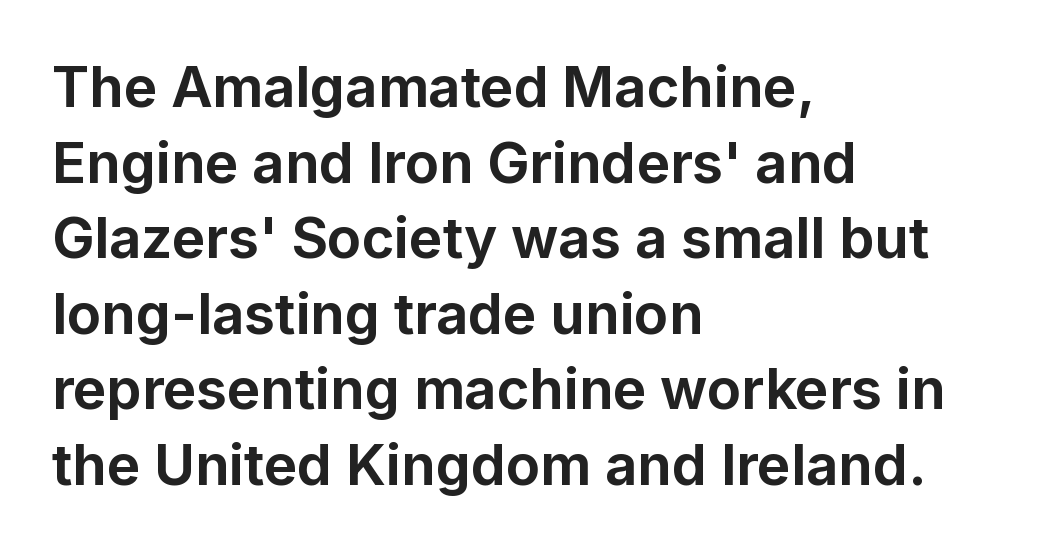
Thick stems and heavy bowls — unmistakably bold. Do the characters align in a grid? No, the font is proportional. The typesetter chose a ragged-right arrangement here. The passage shown is not underscored anywhere. There is no visible air inserted between adjacent glyphs. The passage shown is typeset with a sans-serif family.
